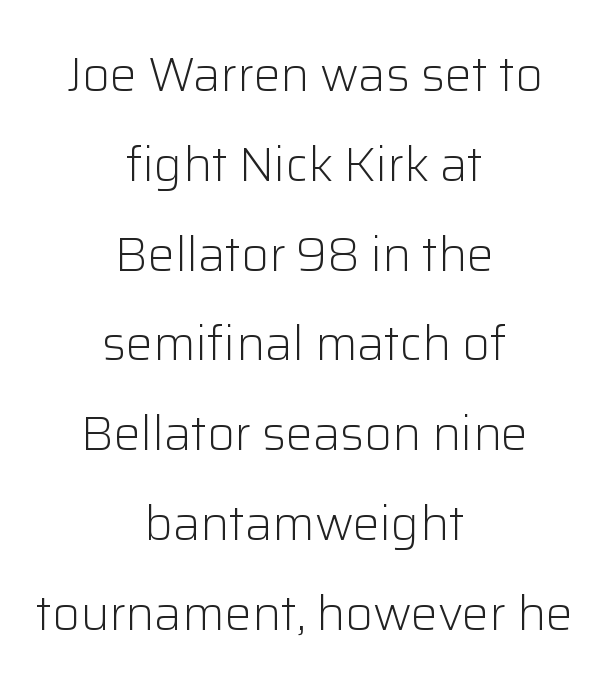
Q: Is the text bold? A: No.
Q: Is the text italic (slanted)? A: No, it is upright.
Q: Is the typeface a serif or a sans-serif typeface? A: Sans-serif.
Q: Is the text underlined? A: No.
Q: How is the paragraph aligned? A: Centered.
Q: Is the spacing between letters normal or unusually wide? A: Normal.
Q: Width (condensed, normal, or wide)? A: Normal.
Q: Stroke contrast? A: Low.
Q: x-height? A: Medium.
Q: Monospaced? A: No.
